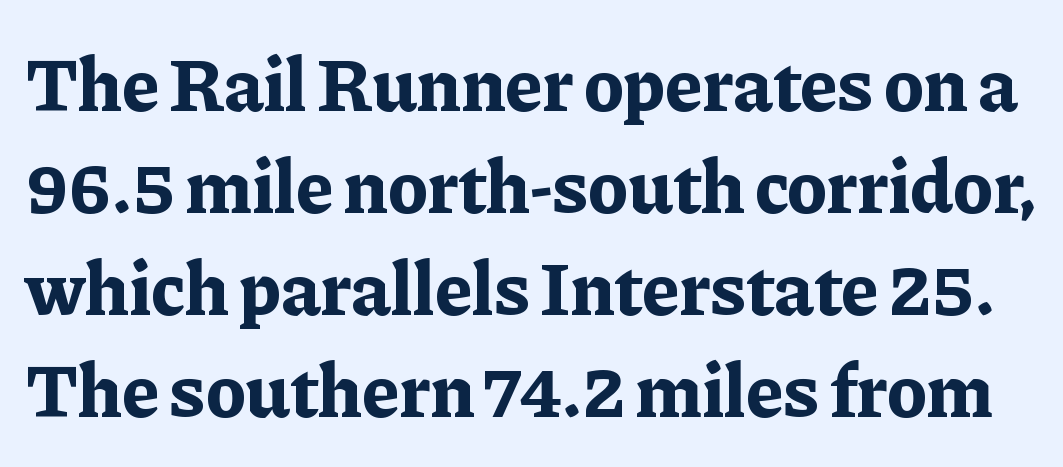
Q: Is the text bold? A: Yes.
Q: Is the text italic (slanted)? A: No, it is upright.
Q: Is the typeface a serif or a sans-serif typeface? A: Serif.
Q: Is the text underlined? A: No.
Q: Is the spacing between letters normal or unusually wide? A: Normal.
Q: Is the spacing between lines tight, normal or loose? A: Normal.
Q: Width (condensed, normal, or wide)? A: Normal.
Q: Stroke contrast? A: Low.
Q: x-height? A: Medium.
Q: Monospaced? A: No.
